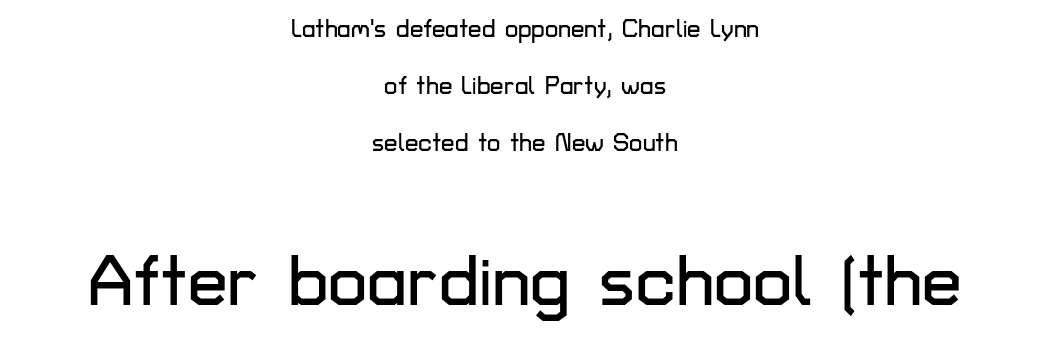
The strip under each line holds only bare page. Serifs: no, the terminals of the letterforms are clean. Proportional: the letters do not fall into vertical columns. The letterforms sit shoulder to shoulder at normal distance. You can tell it's not italic because the verticals are truly vertical.
